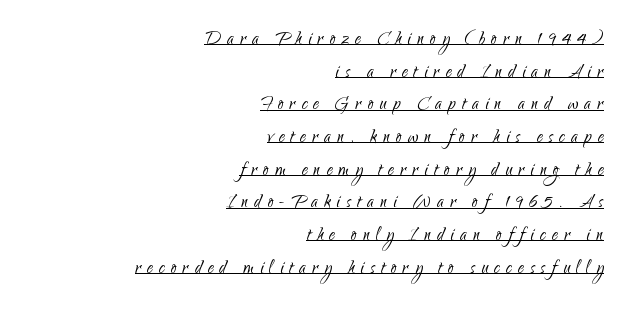
Compared with undecorated copy, this sample adds a rule below the words. Students, note that the glyphs here are deliberately spaced far apart. One glance says typical: line gaps are just what's usual. The rag falls on the left side of this text block. Stems here are at most as thick as an everyday book face.
